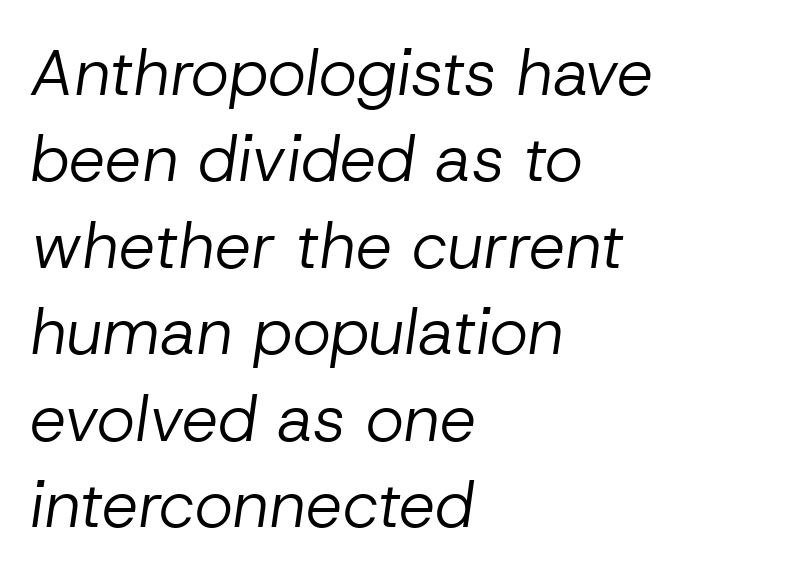
The image shows 65 px regular-weight type, italic (leaning right); set left-aligned, normal line spacing (1.33x), normal letter spacing, not underlined; low stroke contrast and a medium x-height.
